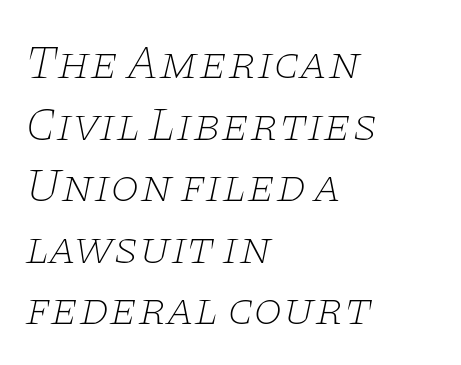
{"serif": "yes", "italic": "yes", "lean": "right", "slant_degrees": 11, "bold": "no", "weight": "thin", "width": "wide", "stroke_contrast": "low", "x_height": "large", "monospaced": "no", "underline": "no", "align": "left", "line_spacing": "normal", "line_spacing_ratio": 1.31, "letter_spacing": "normal", "letter_spacing_em": 0.0, "glyph_px": 47}
